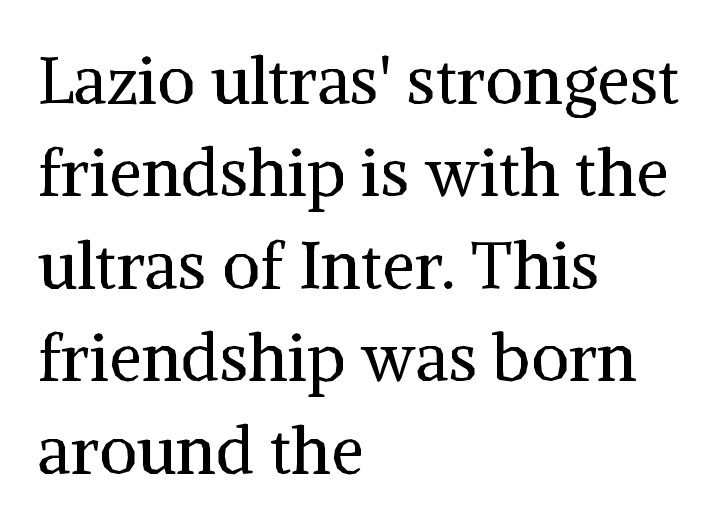
The image shows 66 px regular-weight serif type, upright; set left-aligned, normal line spacing (1.4x), normal letter spacing, not underlined; medium stroke contrast and a medium x-height.
